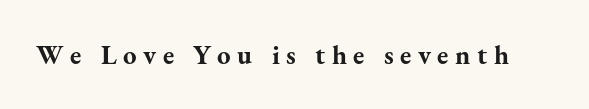
Its strokes are broad and dark, the hallmark of bold type. Does the lettering tilt? It doesn't — this is upright. Students, note that the glyphs here are deliberately spaced far apart. Descender tails drop into unmarked territory.
